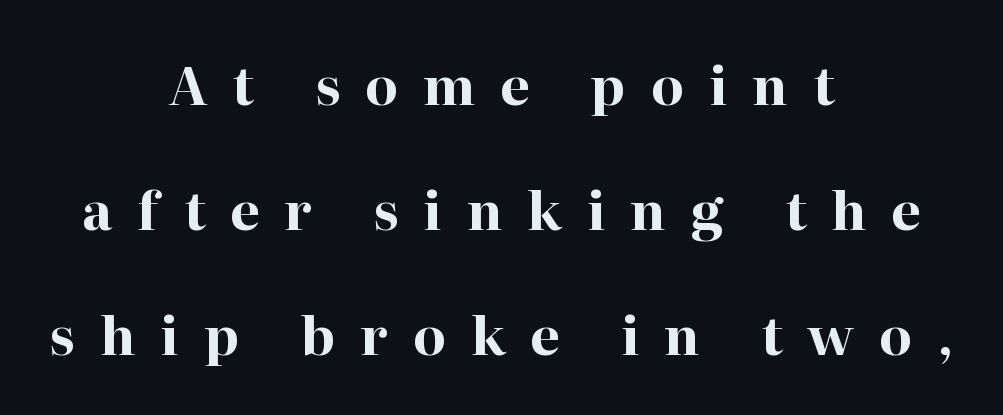
Q: Is the text bold? A: Yes.
Q: Is the text italic (slanted)? A: No, it is upright.
Q: Is the typeface a serif or a sans-serif typeface? A: Serif.
Q: Is the text underlined? A: No.
Q: How is the paragraph aligned? A: Centered.
Q: Is the spacing between letters normal or unusually wide? A: Unusually wide.
Q: Is the spacing between lines tight, normal or loose? A: Loose.
Q: Width (condensed, normal, or wide)? A: Normal.
Q: Stroke contrast? A: High.
Q: x-height? A: Medium.
Q: Monospaced? A: No.
